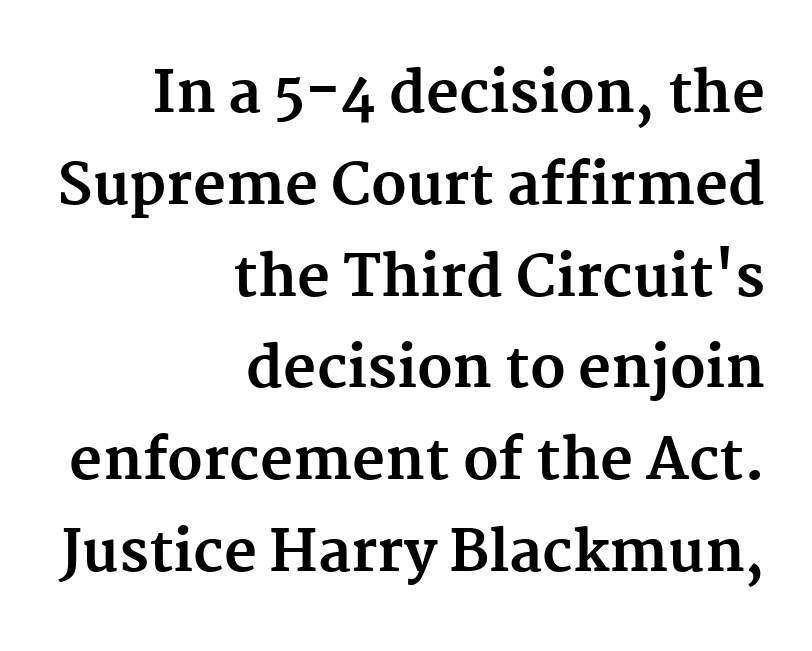
Q: Is the text bold? A: Yes.
Q: Is the text italic (slanted)? A: No, it is upright.
Q: Is the typeface a serif or a sans-serif typeface? A: Serif.
Q: Is the text underlined? A: No.
Q: How is the paragraph aligned? A: Right-aligned.
Q: Is the spacing between letters normal or unusually wide? A: Normal.
Q: Is the spacing between lines tight, normal or loose? A: Normal.
Q: Width (condensed, normal, or wide)? A: Normal.
Q: Stroke contrast? A: Medium.
Q: x-height? A: Medium.
Q: Monospaced? A: No.
